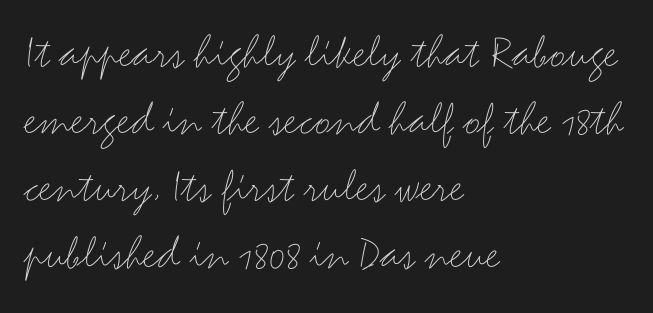
Caption: face not bold, strokes unweighted. The passage shown is typed in a proportional face where columns would drift. Honestly, there is no underline to notice here at all. The tracking reads as untouched default to a designer's eye. Regular leading.
